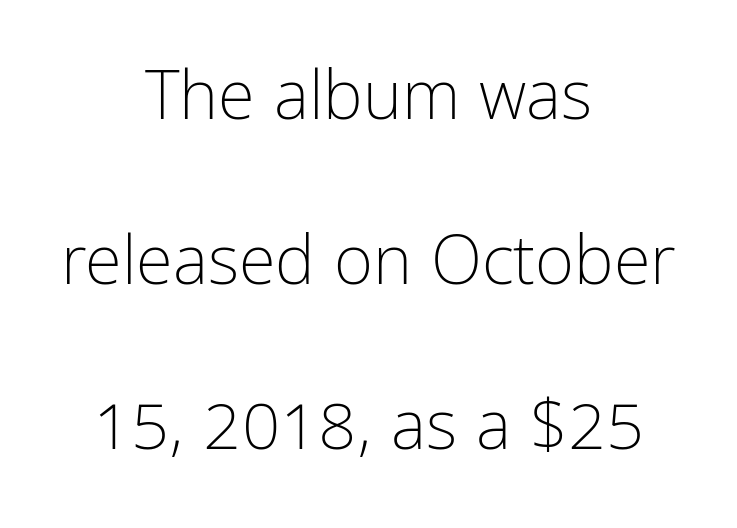
Q: Is the text bold? A: No.
Q: Is the text italic (slanted)? A: No, it is upright.
Q: Is the typeface a serif or a sans-serif typeface? A: Sans-serif.
Q: Is the text underlined? A: No.
Q: How is the paragraph aligned? A: Centered.
Q: Is the spacing between letters normal or unusually wide? A: Normal.
Q: Is the spacing between lines tight, normal or loose? A: Loose.
Q: Width (condensed, normal, or wide)? A: Condensed.
Q: Stroke contrast? A: Low.
Q: x-height? A: Medium.
Q: Monospaced? A: No.
